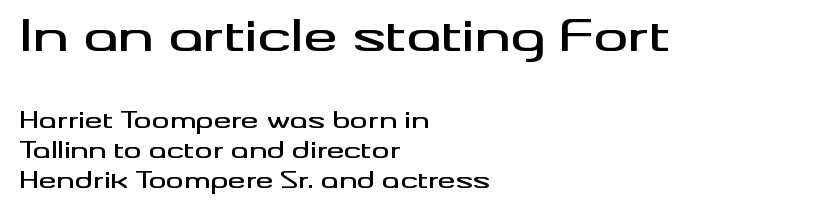
The image shows 43 px wide sans-serif type, upright; set left-aligned, normal line spacing (1.35x), normal letter spacing, not underlined; the first (top) block is 1.95x larger; medium stroke contrast and a small x-height.
